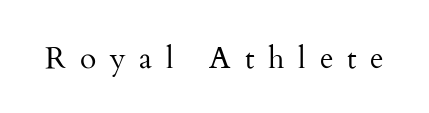
{"serif": "yes", "italic": "no", "bold": "no", "weight": "regular", "width": "normal", "stroke_contrast": "medium", "x_height": "small", "monospaced": "no", "underline": "no", "letter_spacing": "wide", "letter_spacing_em": 0.46, "glyph_px": 30}
